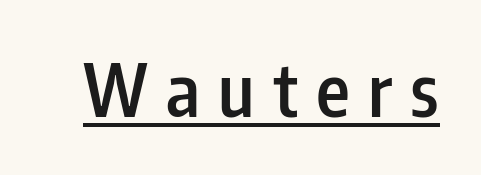
The rendering inserts visible extra space after every character. Look at the bottom of the vertical strokes: they stop flat, with no serifs. Moderately thickened strokes mark this as semibold type. The typesetter has applied underlining to the passage shown.
